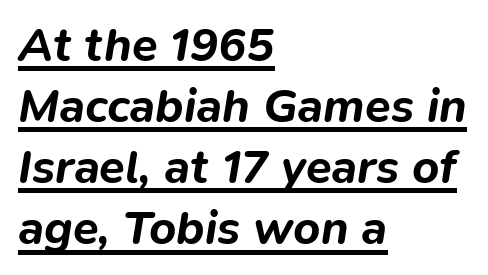
Q: Is the text bold? A: Yes.
Q: Is the text italic (slanted)? A: Yes, it leans right by about 9 degrees.
Q: Is the text underlined? A: Yes.
Q: How is the paragraph aligned? A: Left-aligned.
Q: Is the spacing between letters normal or unusually wide? A: Normal.
Q: Is the spacing between lines tight, normal or loose? A: Normal.
Q: Width (condensed, normal, or wide)? A: Normal.
Q: Stroke contrast? A: Low.
Q: x-height? A: Medium.
Q: Monospaced? A: No.
